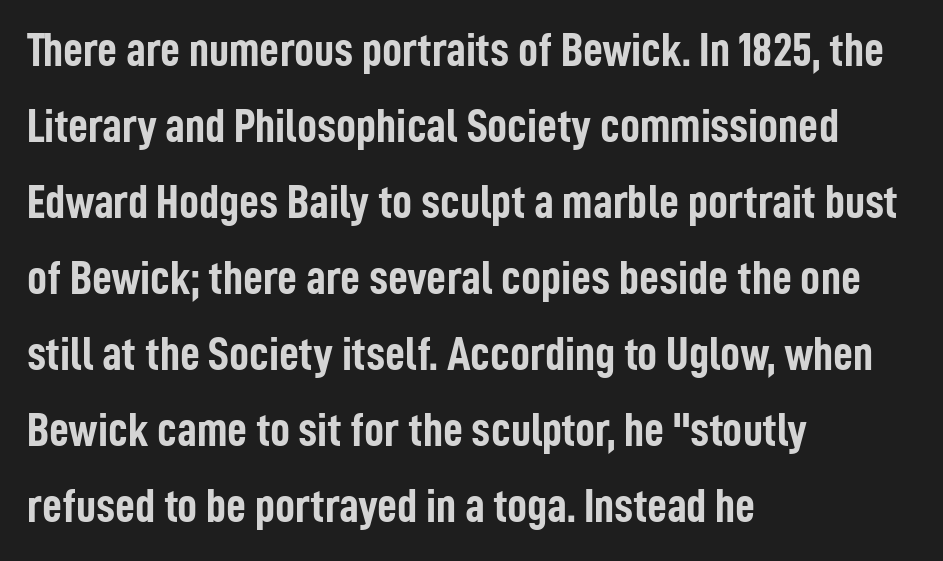
{"serif": "no", "italic": "no", "bold": "yes", "weight": "semibold", "width": "condensed", "stroke_contrast": "low", "x_height": "medium", "monospaced": "no", "underline": "no", "align": "left", "line_spacing": "normal", "line_spacing_ratio": 1.55, "letter_spacing": "normal", "letter_spacing_em": 0.0, "glyph_px": 49}
